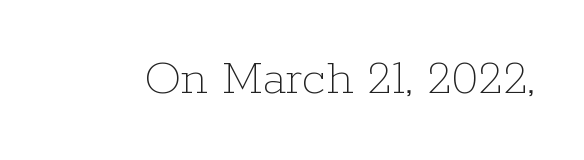
{"italic": "no", "bold": "no", "weight": "thin", "width": "normal", "stroke_contrast": "low", "x_height": "medium", "monospaced": "no", "underline": "no", "letter_spacing": "normal", "letter_spacing_em": 0.0, "glyph_px": 52}
